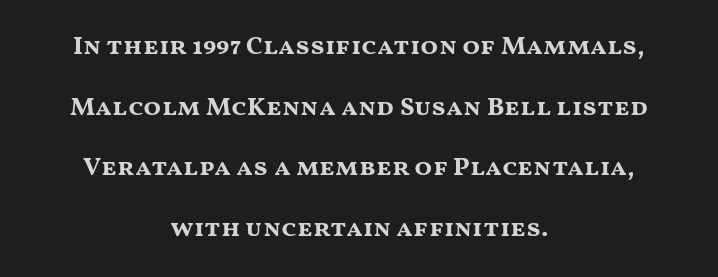
Q: Is the text bold? A: Yes.
Q: Is the text italic (slanted)? A: No, it is upright.
Q: Is the text underlined? A: No.
Q: How is the paragraph aligned? A: Centered.
Q: Is the spacing between letters normal or unusually wide? A: Normal.
Q: Is the spacing between lines tight, normal or loose? A: Loose.
